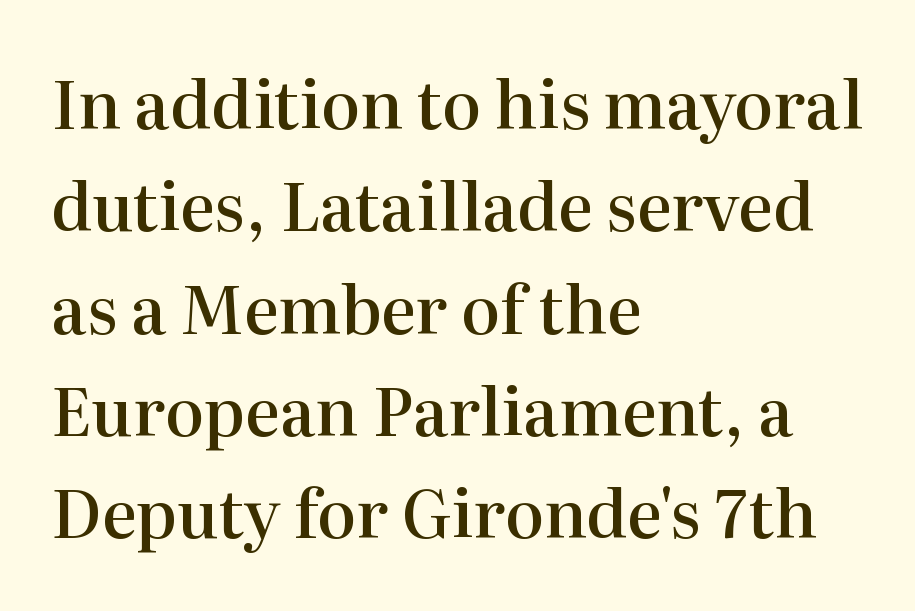
Q: Is the text bold? A: Semi-bold.
Q: Is the text italic (slanted)? A: No, it is upright.
Q: Is the typeface a serif or a sans-serif typeface? A: Serif.
Q: Is the text underlined? A: No.
Q: How is the paragraph aligned? A: Left-aligned.
Q: Is the spacing between letters normal or unusually wide? A: Normal.
Q: Is the spacing between lines tight, normal or loose? A: Normal.
Q: Width (condensed, normal, or wide)? A: Normal.
Q: Stroke contrast? A: High.
Q: x-height? A: Medium.
Q: Monospaced? A: No.
